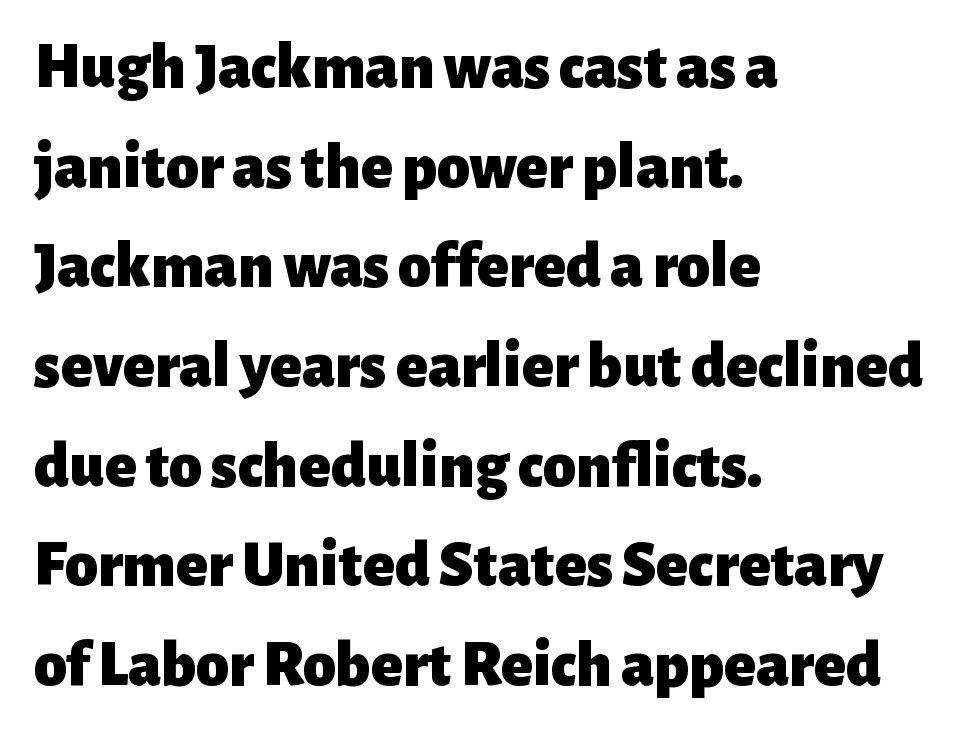
{"serif": "no", "italic": "no", "bold": "yes", "weight": "heavy", "width": "normal", "stroke_contrast": "low", "x_height": "medium", "monospaced": "no", "underline": "no", "align": "left", "line_spacing": "normal", "line_spacing_ratio": 1.51, "letter_spacing": "normal", "letter_spacing_em": 0.0, "glyph_px": 66}
